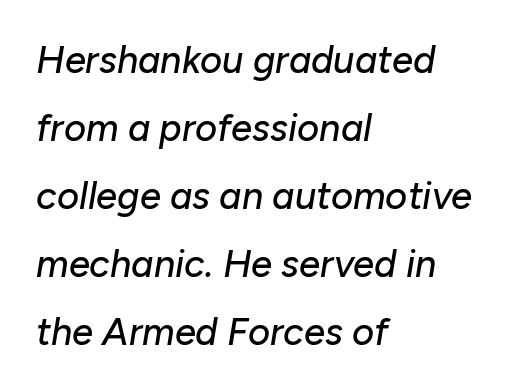
Q: Is the text italic (slanted)? A: Yes, it leans right by about 10 degrees.
Q: Is the text underlined? A: No.
Q: How is the paragraph aligned? A: Left-aligned.
Q: Is the spacing between letters normal or unusually wide? A: Normal.
Q: Width (condensed, normal, or wide)? A: Normal.
Q: Stroke contrast? A: Low.
Q: x-height? A: Medium.
Q: Monospaced? A: No.
